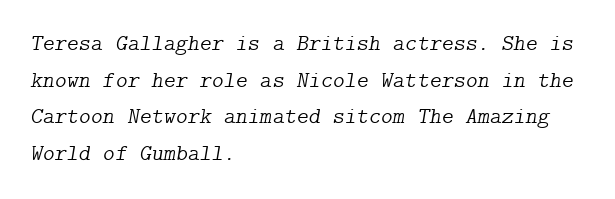
Check the space under the baseline: it is left empty. Layout note: lines flush left. The type is set solid horizontally, with unmodified tracking. Stem width sits at or under what a default text font uses. The text carries the slant typical of an italic or oblique font. Quick note: interline space is typical.
